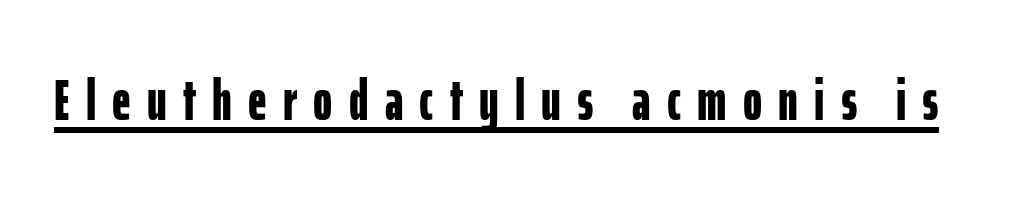
Q: Is the text bold? A: Yes.
Q: Is the text italic (slanted)? A: No, it is upright.
Q: Is the typeface a serif or a sans-serif typeface? A: Sans-serif.
Q: Is the text underlined? A: Yes.
Q: Is the spacing between letters normal or unusually wide? A: Unusually wide.
Q: Width (condensed, normal, or wide)? A: Condensed.
Q: Stroke contrast? A: Low.
Q: x-height? A: Medium.
Q: Monospaced? A: No.
